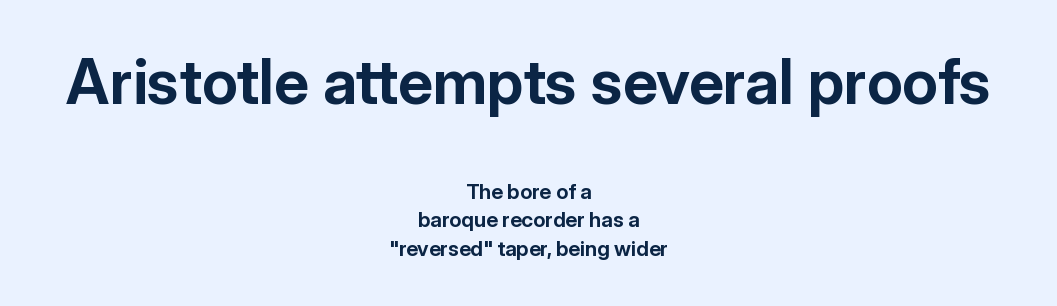
Size hierarchy here favors the leading block over the trailing one. In terms of letterform style, serifs are entirely absent. Every row of glyphs is offset so its center matches the block's center. This sample has the flowing, uneven cadence of proportional lettering. What weight is shown? A full bold with thick strokes.
